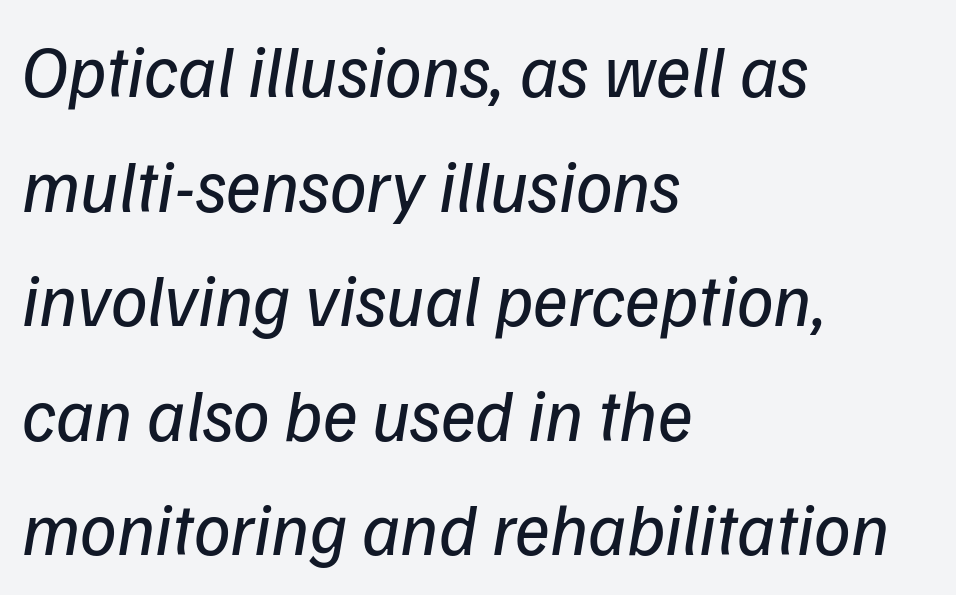
Nobody touched the tracking dial on this one. Underlining? Definitely not there. Quick note: interline space is typical. These lines are rendered in a variable-pitch font. Weight: in the light-to-regular range.
